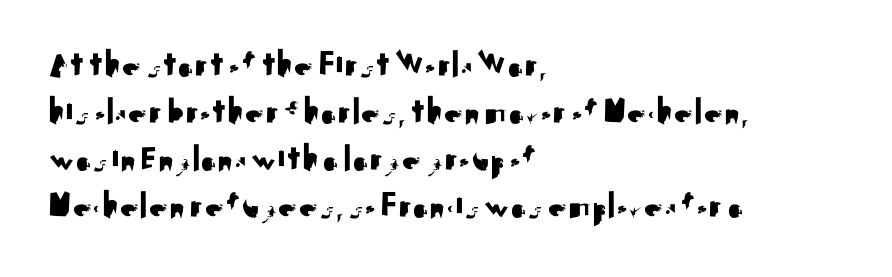
The compositor pushed each line to the left boundary. This sample has the flowing, uneven cadence of proportional lettering. A bare baseline throughout the passage. How are the letters spaced? Ordinarily, with no added tracking. A sans-serif font was chosen for this passage.
